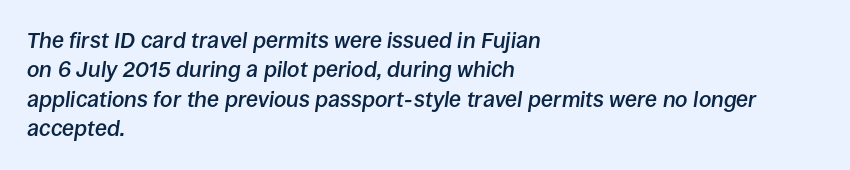
{"italic": "yes", "lean": "right", "slant_degrees": 8, "bold": "semi", "underline": "no", "align": "left", "line_spacing": "normal", "line_spacing_ratio": 1.34, "letter_spacing": "normal", "letter_spacing_em": 0.0, "glyph_px": 22}
